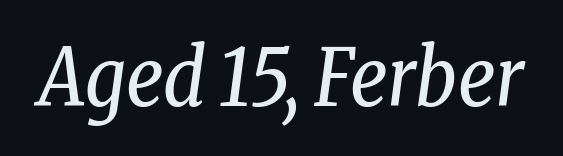
Italic: yes, the glyphs are oblique. These lines are composed in type with serifs. Glyph-to-glyph distance matches everyday printed text. Here the designer chose a conventional face with non-uniform glyph widths. No extra ink here — the face is not bold.
